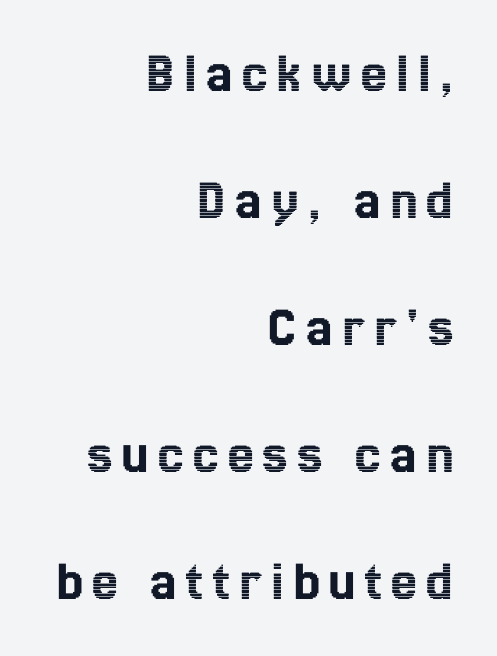
{"italic": "no", "width": "condensed", "x_height": "medium", "monospaced": "no", "underline": "no", "align": "right", "line_spacing": "loose", "line_spacing_ratio": 2.19, "glyph_px": 58}
